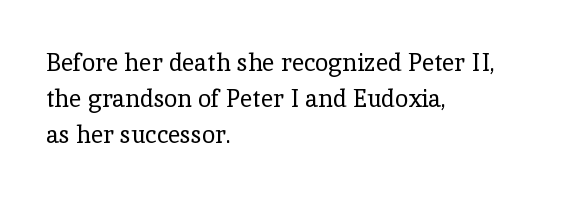
{"italic": "no", "bold": "no", "underline": "no", "align": "left", "line_spacing": "normal", "line_spacing_ratio": 1.49, "letter_spacing": "normal", "letter_spacing_em": 0.0, "glyph_px": 24}
